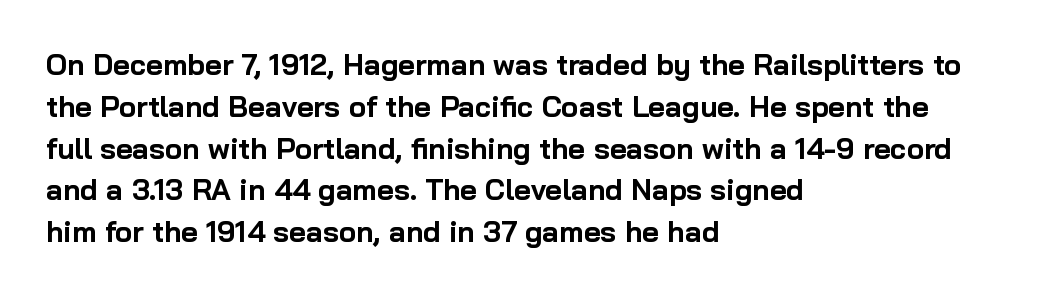
How would I describe the line gaps? Plain and ordinary. These lines are set flush left with a ragged right edge. A clean baseline with only descenders dipping below it. Every letter is thick-stroked: bold, no question.
